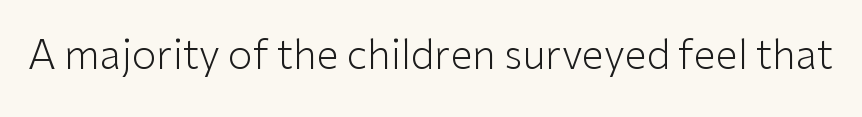
Do the characters align in a grid? No, the font is proportional. The letterforms sit shoulder to shoulder at normal distance. The typeface chosen for these lines omits serifs. Check the space under the baseline: it is left empty. Vertical stems look standard width or narrower in stroke. Designer's note — italics off, roman on.
